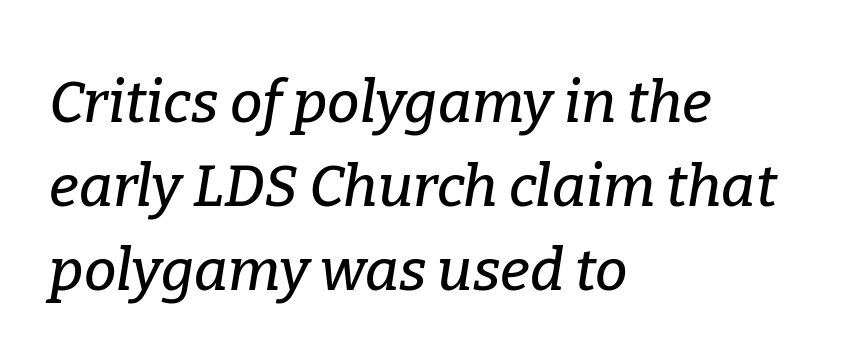
Is this a fixed-width face? No — the glyphs have proportional, varying widths. Each row of text sits above clean, open space. The passage is arranged the way most books set body copy — flush left. The passage shown is typeset with a serif family.
